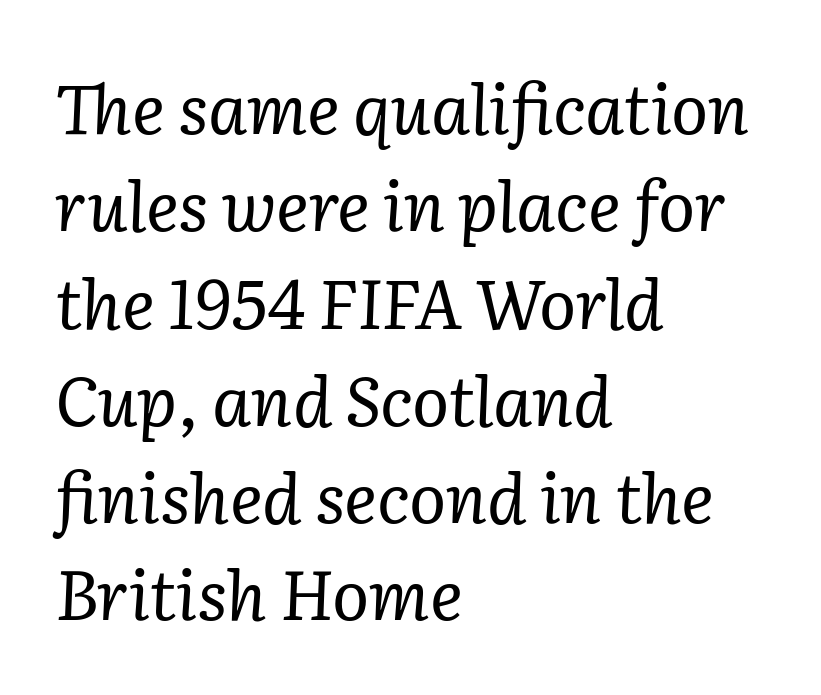
Observe the lean: these are italic letterforms. The rendering keeps characters at their native spacing. This sample has the flowing, uneven cadence of proportional lettering. Descender tails drop into unmarked territory.
